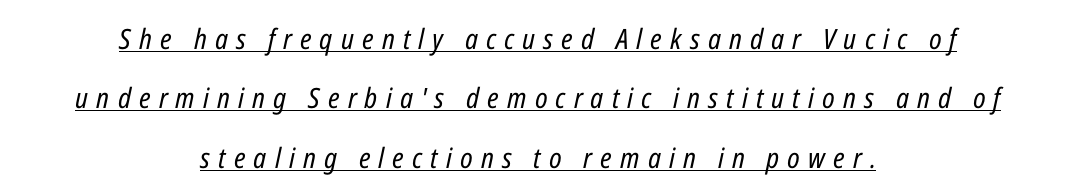
The image shows 28 px regular-weight, condensed type, italic (leaning right); set centered, loose line spacing (2.12x), unusually wide letter spacing (+0.29 em), underlined; low stroke contrast and a medium x-height.
